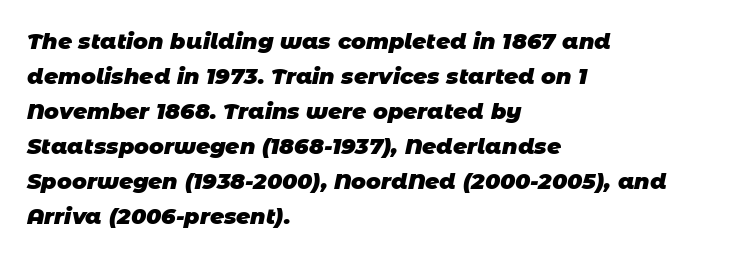
Q: Is the text bold? A: Yes.
Q: Is the text underlined? A: No.
Q: How is the paragraph aligned? A: Left-aligned.
Q: Is the spacing between letters normal or unusually wide? A: Normal.
Q: Is the spacing between lines tight, normal or loose? A: Normal.
